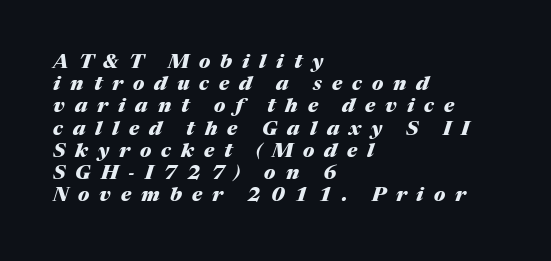
Does the copy run flush right? No — it runs flush left. It's the slanting kind of type. This block would grow much taller if given ordinary leading; it's compressed now. What stands out about the letter spacing? Its width — letters are far apart. The face used here has the dense, thick strokes of a bold. The passage shown is not underscored anywhere.
